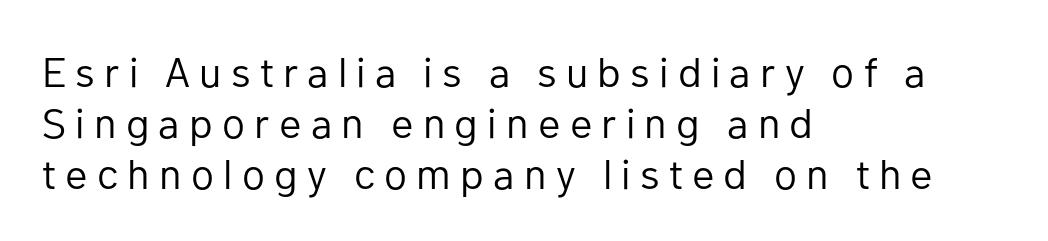
Observe the wide spacing: letters keep a clear distance from each other. This sample is left-justified, so line endings fall wherever the words run out. Stroke thickness stays within the range of a standard reading face or lighter. The lettering stays uniformly vertical, giving the passage a roman look. Each letter's strokes conclude bluntly, with no projecting serifs.
